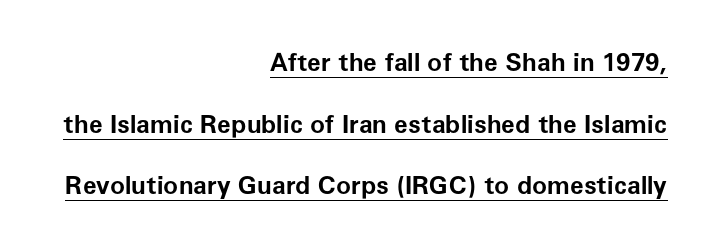
The image shows 25 px bold type, upright; set right-aligned, loose line spacing (2.47x), normal letter spacing, underlined.
